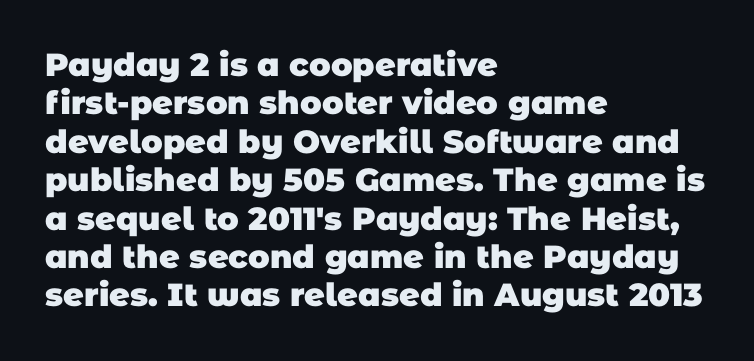
The image shows 32 px heavy sans-serif type; set left-aligned, line spacing 1.2x, normal letter spacing, not underlined; low stroke contrast and a large x-height.
